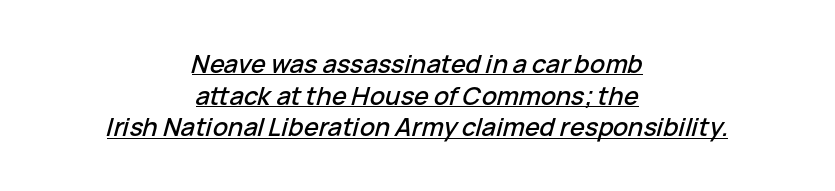
{"italic": "yes", "lean": "right", "slant_degrees": 15, "underline": "yes", "align": "center", "line_spacing": "normal", "line_spacing_ratio": 1.27, "letter_spacing": "normal", "letter_spacing_em": 0.0, "glyph_px": 25}
